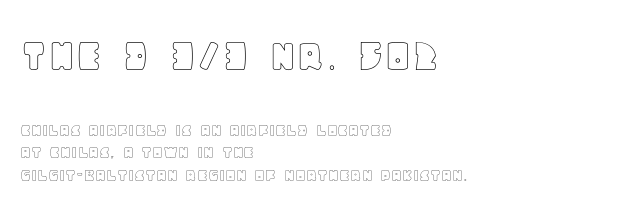
The image shows 48 px text type, upright; set left-aligned, line spacing 1.19x, normal letter spacing, not underlined; the first (top) block is 2.53x larger; a large x-height.
